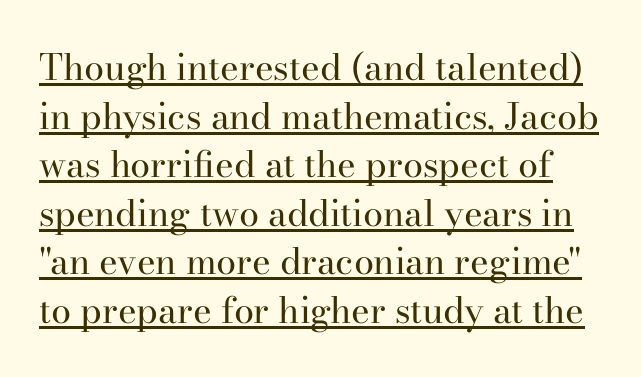
Stems here are at most as thick as an everyday book face. The passage shown has conventional tracking throughout. Upright lettering throughout. The face used here is proportionally spaced, like ordinary book or web type. Is there an underline? Yes — a line sits under the letters.
